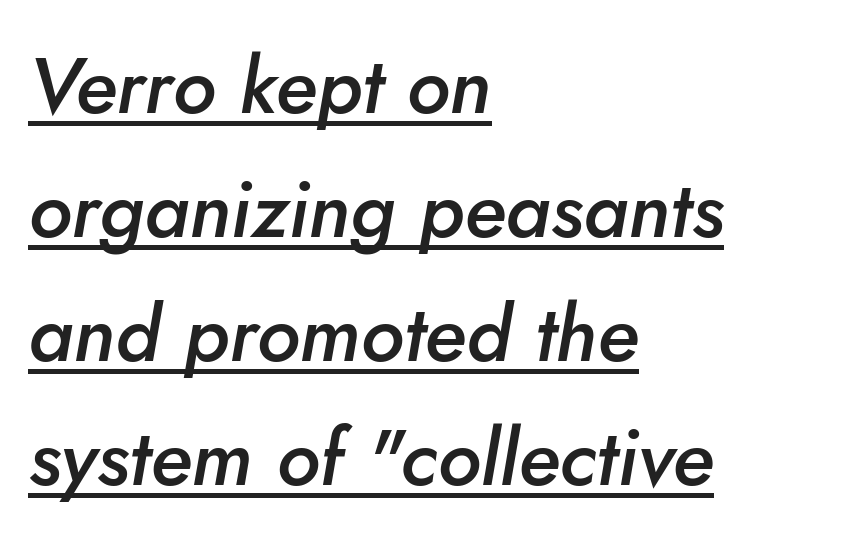
Q: Is the text bold? A: Semi-bold.
Q: Is the text italic (slanted)? A: Yes, it leans right by about 10 degrees.
Q: Is the text underlined? A: Yes.
Q: How is the paragraph aligned? A: Left-aligned.
Q: Is the spacing between letters normal or unusually wide? A: Normal.
Q: Is the spacing between lines tight, normal or loose? A: Normal.
Q: Width (condensed, normal, or wide)? A: Normal.
Q: Stroke contrast? A: Low.
Q: x-height? A: Small.
Q: Monospaced? A: No.
